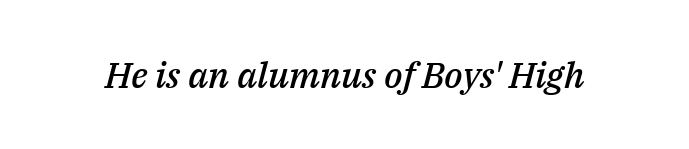
{"italic": "yes", "lean": "right", "slant_degrees": 14, "bold": "semi", "weight": "semibold", "width": "normal", "stroke_contrast": "medium", "x_height": "medium", "monospaced": "no", "underline": "no", "letter_spacing": "normal", "letter_spacing_em": 0.0, "glyph_px": 36}
